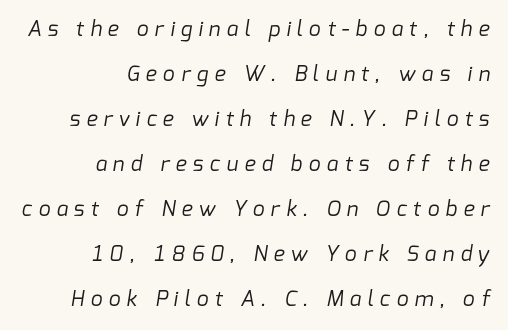
This reads as an unemphasized weight, regular at the heaviest. Short and long lines alike share a common ending point at right. This block would shrink considerably if given ordinary leading; it's expanded now. Rule under the text: the space is simply empty. Tracking value appears strongly positive — letters spread wide.
